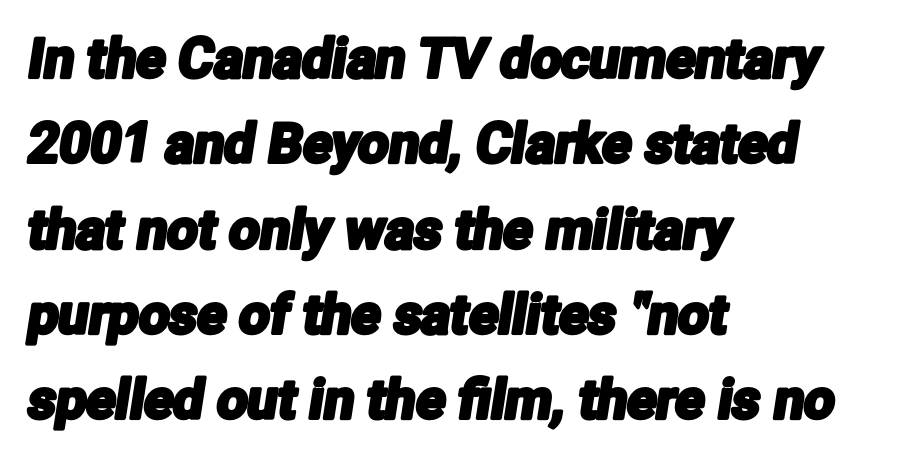
Q: Is the typeface a serif or a sans-serif typeface? A: Sans-serif.
Q: Is the text underlined? A: No.
Q: How is the paragraph aligned? A: Left-aligned.
Q: Is the spacing between letters normal or unusually wide? A: Normal.
Q: Is the spacing between lines tight, normal or loose? A: Normal.
Q: Width (condensed, normal, or wide)? A: Condensed.
Q: Stroke contrast? A: Low.
Q: x-height? A: Medium.
Q: Monospaced? A: No.
